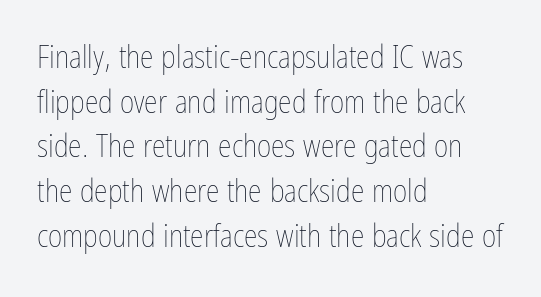
The image shows 31 px thin, condensed type, upright; set left-aligned, normal line spacing (1.44x), normal letter spacing, not underlined; low stroke contrast and a medium x-height.
